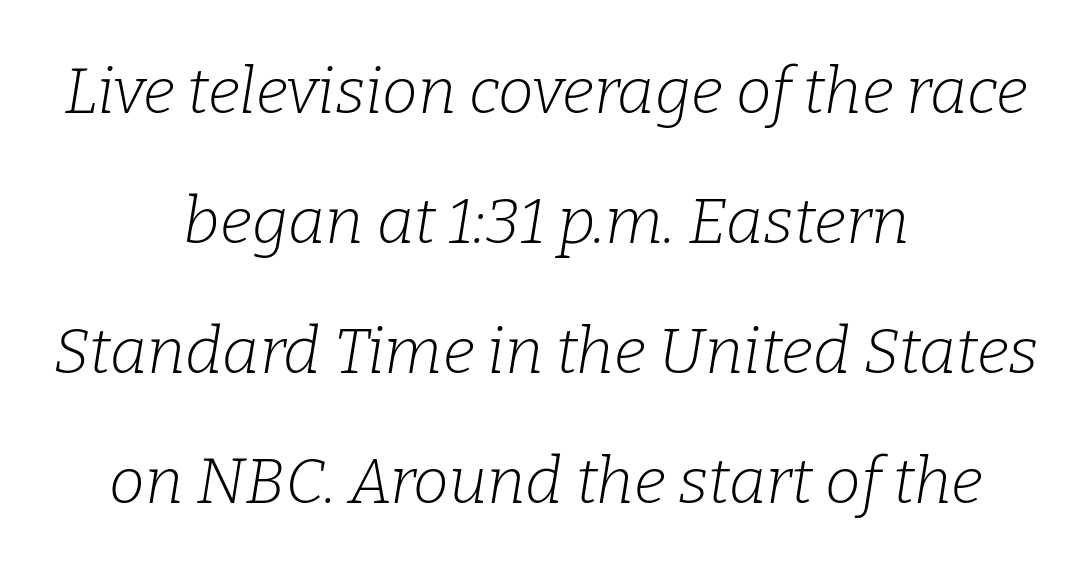
{"serif": "yes", "italic": "yes", "lean": "right", "slant_degrees": 9, "bold": "no", "weight": "light", "width": "normal", "stroke_contrast": "low", "x_height": "medium", "monospaced": "no", "underline": "no", "align": "center", "line_spacing": "loose", "line_spacing_ratio": 2.03, "letter_spacing": "normal", "letter_spacing_em": 0.0, "glyph_px": 64}
